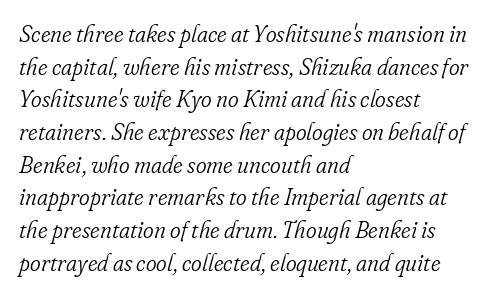
{"italic": "yes", "lean": "right", "slant_degrees": 16, "bold": "no", "underline": "no", "align": "left", "line_spacing": "normal", "line_spacing_ratio": 1.42, "letter_spacing": "normal", "letter_spacing_em": 0.0, "glyph_px": 23}
